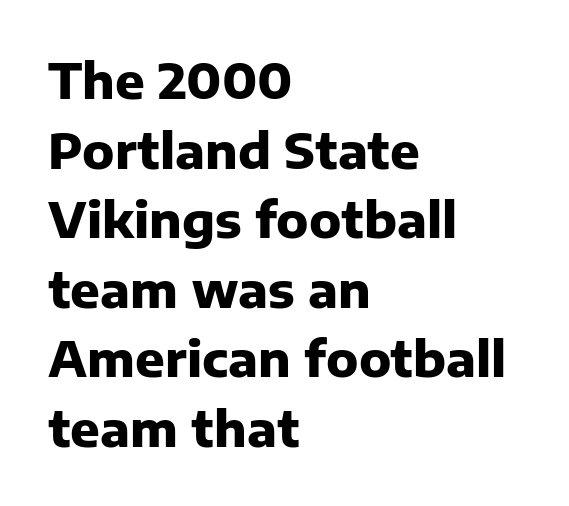
Q: Is the text bold? A: Yes.
Q: Is the text italic (slanted)? A: No, it is upright.
Q: Is the typeface a serif or a sans-serif typeface? A: Sans-serif.
Q: Is the text underlined? A: No.
Q: How is the paragraph aligned? A: Left-aligned.
Q: Is the spacing between letters normal or unusually wide? A: Normal.
Q: Is the spacing between lines tight, normal or loose? A: Normal.
Q: Width (condensed, normal, or wide)? A: Normal.
Q: Stroke contrast? A: Low.
Q: x-height? A: Medium.
Q: Monospaced? A: No.
